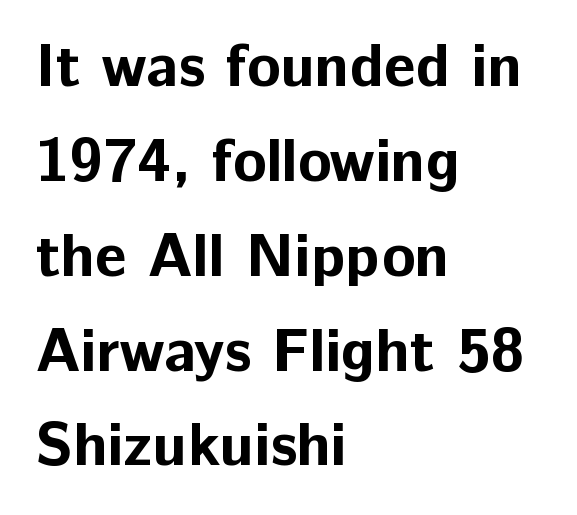
Does the copy run flush right? No — it runs flush left. Regarding leading, the lines here are spaced in the standard way. In terms of letterform style, serifs are entirely absent. When letters stand straight like this, we call the style roman or upright. The space directly below the letters is spotless.
